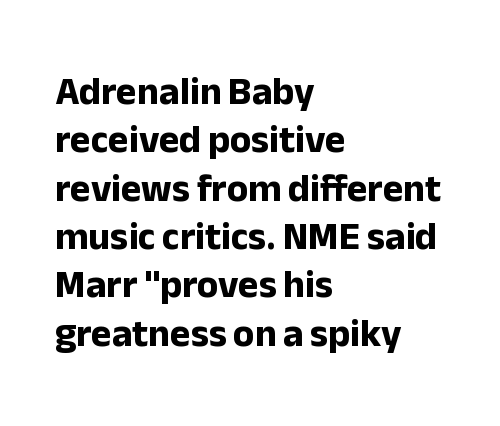
Q: Is the text bold? A: Yes.
Q: Is the text italic (slanted)? A: No, it is upright.
Q: Is the typeface a serif or a sans-serif typeface? A: Sans-serif.
Q: Is the text underlined? A: No.
Q: How is the paragraph aligned? A: Left-aligned.
Q: Is the spacing between letters normal or unusually wide? A: Normal.
Q: Width (condensed, normal, or wide)? A: Normal.
Q: Stroke contrast? A: Low.
Q: x-height? A: Medium.
Q: Monospaced? A: No.
